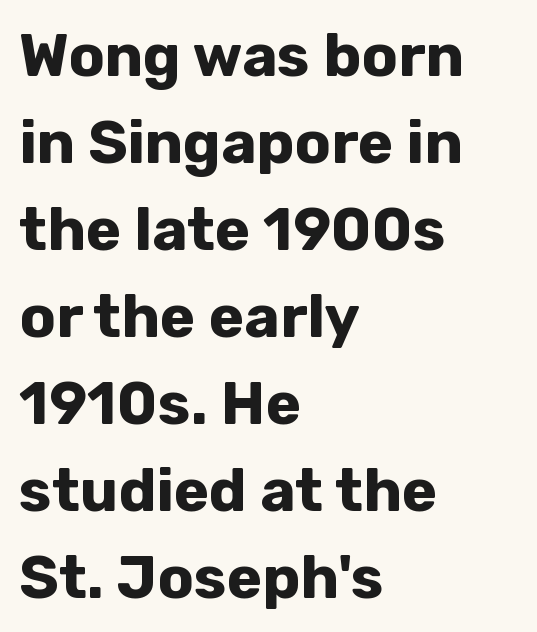
Q: Is the text bold? A: Yes.
Q: Is the text italic (slanted)? A: No, it is upright.
Q: Is the typeface a serif or a sans-serif typeface? A: Sans-serif.
Q: Is the text underlined? A: No.
Q: How is the paragraph aligned? A: Left-aligned.
Q: Is the spacing between letters normal or unusually wide? A: Normal.
Q: Is the spacing between lines tight, normal or loose? A: Normal.
Q: Width (condensed, normal, or wide)? A: Normal.
Q: Stroke contrast? A: Low.
Q: x-height? A: Medium.
Q: Monospaced? A: No.
